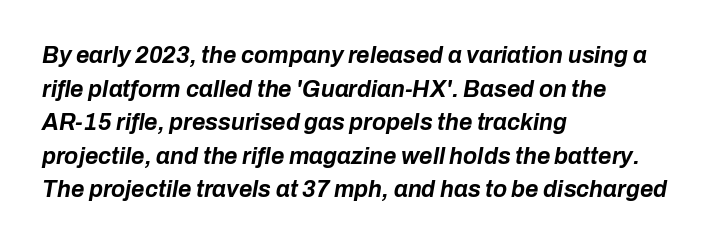
The image shows 23 px bold type, italic (leaning right); set left-aligned, normal line spacing (1.46x), normal letter spacing, not underlined.
